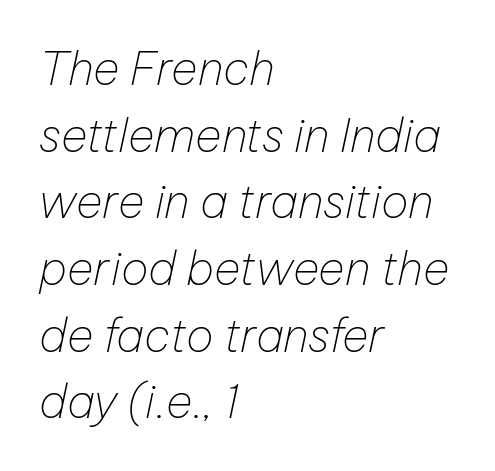
The image shows 46 px thin type, italic (leaning right); set left-aligned, normal line spacing (1.45x), normal letter spacing, not underlined; low stroke contrast and a medium x-height.
